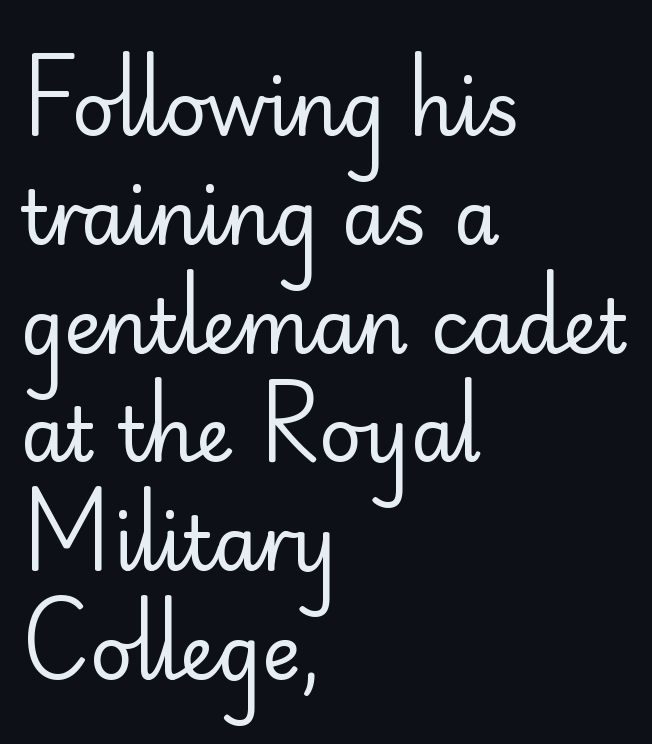
Q: Is the text bold? A: No.
Q: Is the text italic (slanted)? A: No, it is upright.
Q: Is the typeface a serif or a sans-serif typeface? A: Sans-serif.
Q: Is the text underlined? A: No.
Q: How is the paragraph aligned? A: Left-aligned.
Q: Is the spacing between letters normal or unusually wide? A: Normal.
Q: Is the spacing between lines tight, normal or loose? A: Normal.
Q: Width (condensed, normal, or wide)? A: Normal.
Q: Stroke contrast? A: Low.
Q: x-height? A: Small.
Q: Monospaced? A: No.
